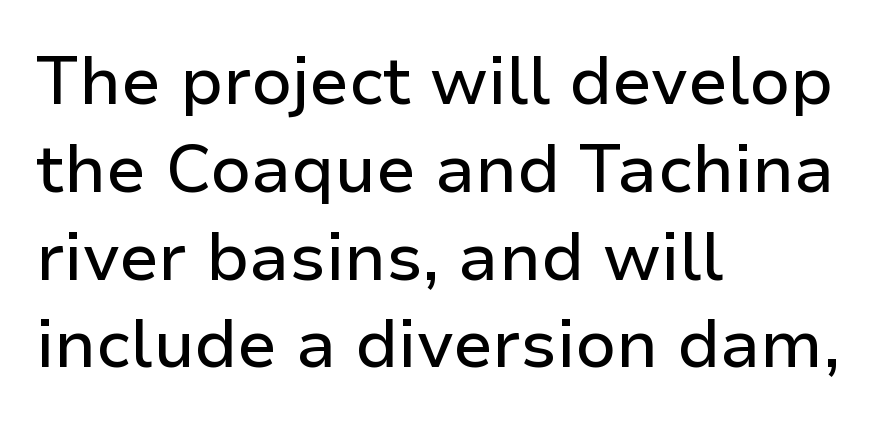
The image shows 67 px sans-serif type, upright; set left-aligned, normal line spacing (1.31x), normal letter spacing, not underlined; low stroke contrast and a medium x-height.
